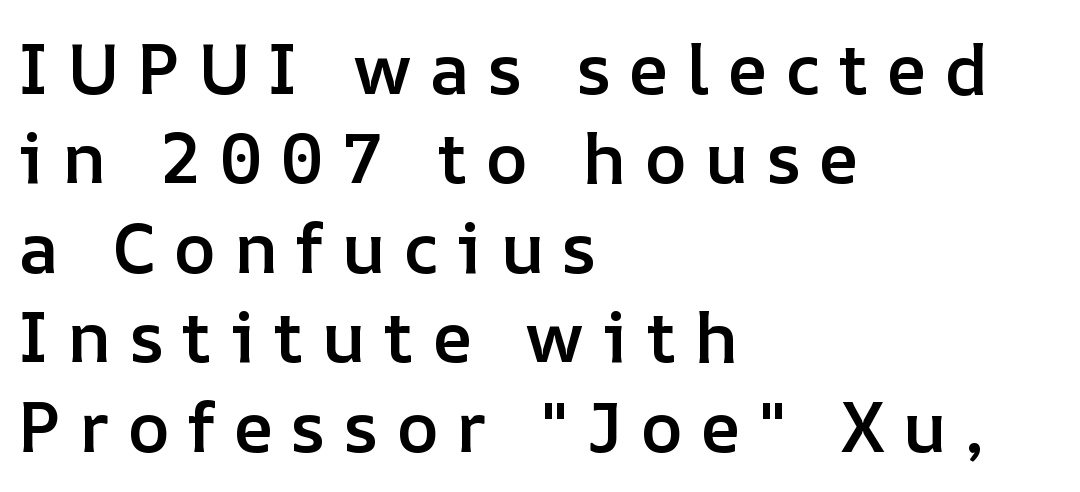
{"italic": "no", "bold": "semi", "weight": "semibold", "width": "normal", "stroke_contrast": "low", "x_height": "medium", "monospaced": "no", "underline": "no", "align": "left", "line_spacing": "normal", "line_spacing_ratio": 1.26, "letter_spacing": "wide", "letter_spacing_em": 0.25, "glyph_px": 71}
